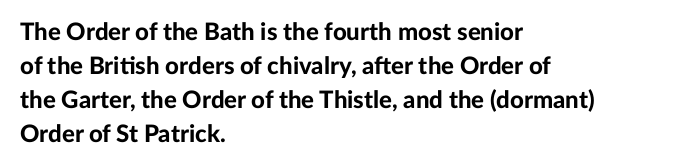
Q: Is the text bold? A: Yes.
Q: Is the text italic (slanted)? A: No, it is upright.
Q: Is the text underlined? A: No.
Q: How is the paragraph aligned? A: Left-aligned.
Q: Is the spacing between letters normal or unusually wide? A: Normal.
Q: Is the spacing between lines tight, normal or loose? A: Normal.
